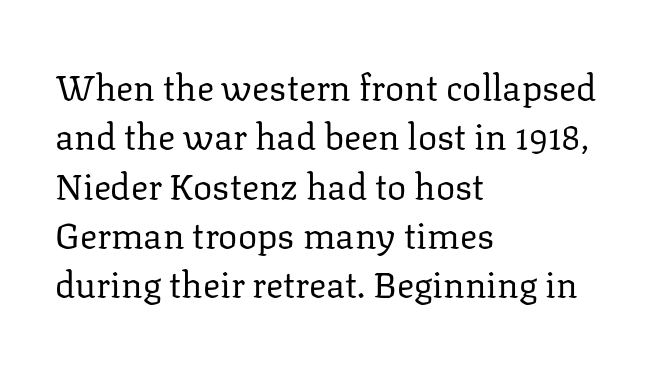
Quick note: interline space is typical. Check the space under the baseline: it is left empty. Nothing heavy about these letters — not bold at all. Does the lettering tilt? It doesn't — this is upright. Line starts are locked; line ends wander. Little horizontal feet cap the strokes, marking this as serif type.
